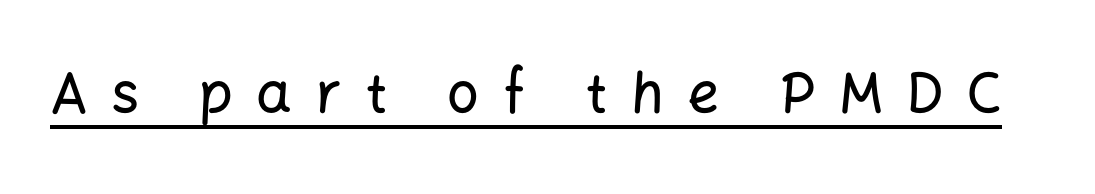
The rendering shows plain stroke endings on the letterforms — a sans-serif design. Unlike italic type, these characters show no tilt at all. Do the characters align in a grid? No, the font is proportional. The rendering uses the underline text-decoration. These lines have a slow, spaced-out rhythm from letter to letter.
